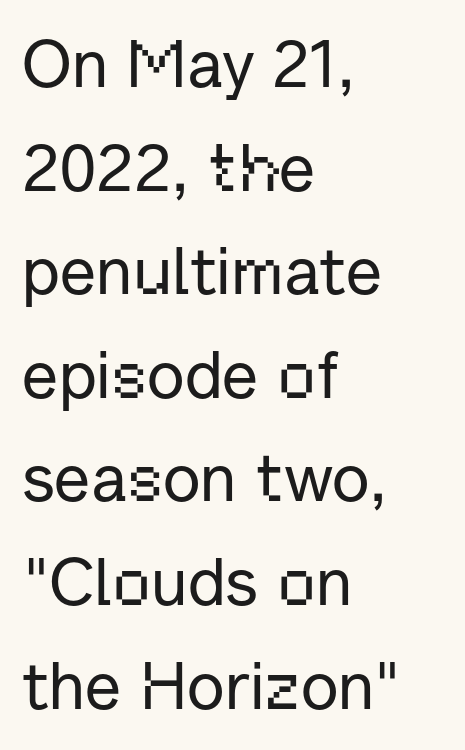
The image shows 66 px sans-serif type, upright; set left-aligned, normal line spacing (1.57x), normal letter spacing, not underlined; low stroke contrast and a medium x-height.
